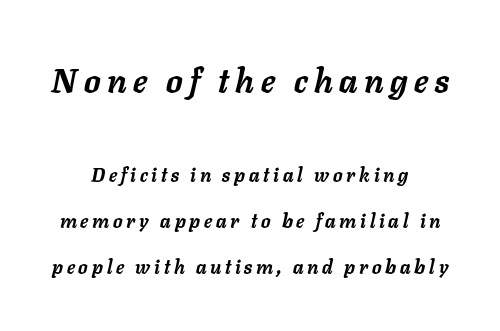
Character size in the leading block exceeds that of the trailing block. Clear beneath every line of the passage. Each word looks stretched out because of the extra space between its letters. Posture: slanted. Is the block centered? Yes — each line is placed symmetrically about the middle.
